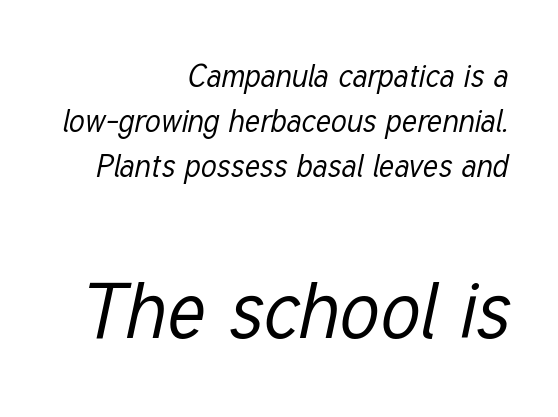
The image shows 78 px regular-weight, condensed type, italic (leaning right); set right-aligned, normal line spacing (1.45x), normal letter spacing, not underlined; the second (bottom) block is 2.52x larger; low stroke contrast and a medium x-height.
